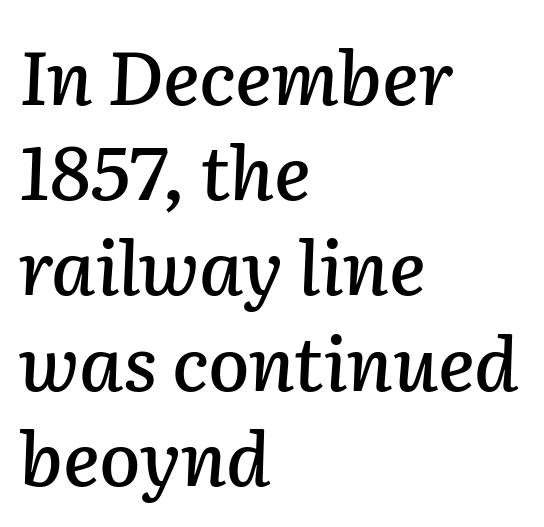
{"italic": "yes", "lean": "right", "slant_degrees": 2, "width": "normal", "stroke_contrast": "low", "x_height": "medium", "monospaced": "no", "underline": "no", "align": "left", "line_spacing": "normal", "line_spacing_ratio": 1.27, "letter_spacing": "normal", "letter_spacing_em": 0.0, "glyph_px": 75}
